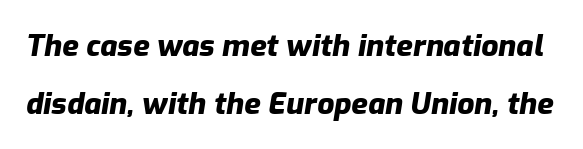
Q: Is the text bold? A: Yes.
Q: Is the text italic (slanted)? A: Yes, it leans right by about 9 degrees.
Q: Is the text underlined? A: No.
Q: Is the spacing between letters normal or unusually wide? A: Normal.
Q: Is the spacing between lines tight, normal or loose? A: Loose.
Q: Width (condensed, normal, or wide)? A: Normal.
Q: Stroke contrast? A: Low.
Q: x-height? A: Medium.
Q: Monospaced? A: No.
